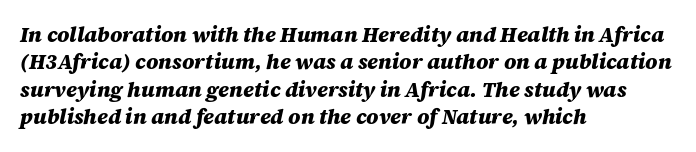
{"italic": "yes", "lean": "right", "slant_degrees": 12, "bold": "yes", "underline": "no", "align": "left", "line_spacing": "normal", "line_spacing_ratio": 1.3, "letter_spacing": "normal", "letter_spacing_em": 0.0, "glyph_px": 21}
